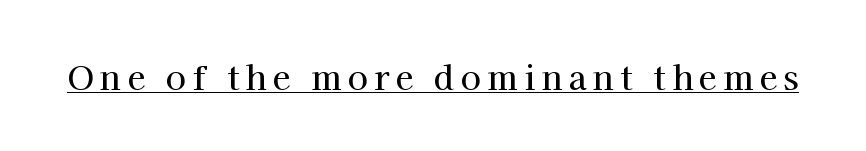
The image shows 33 px serif type, upright; set underlined; high stroke contrast and a medium x-height.
